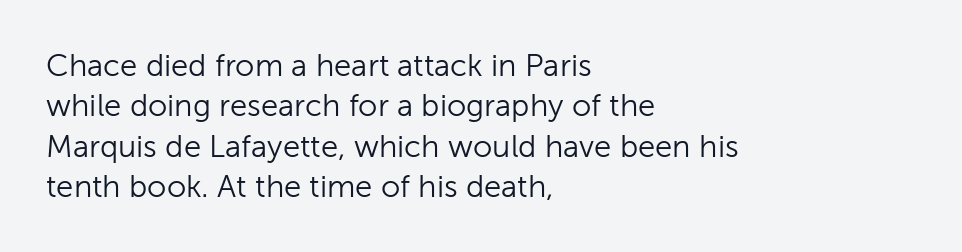
The image shows 31 px light sans-serif type, upright; set left-aligned, normal line spacing (1.3x), normal letter spacing, not underlined; low stroke contrast and a medium x-height.
